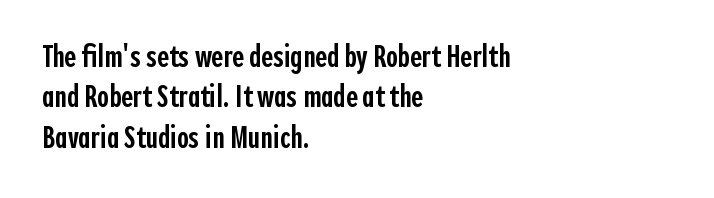
Visually the block forms a straight wall on the left and a jagged coastline on the right. Letterform terminals end flat and unadorned throughout the passage. Spacing between characters is what you'd get straight out of the box. Tall strokes in this sample are plumb rather than angled.
